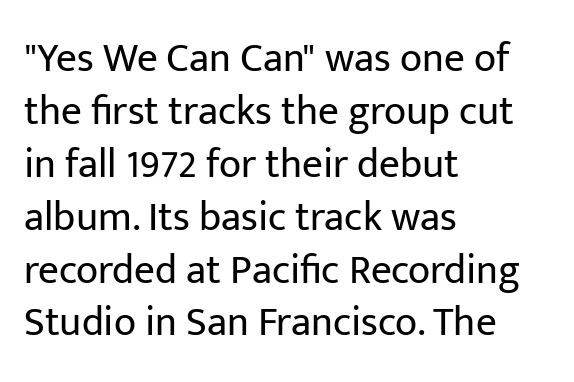
The image shows 41 px regular-weight sans-serif type, upright; set left-aligned, normal line spacing (1.29x), normal letter spacing, not underlined; low stroke contrast and a medium x-height.
